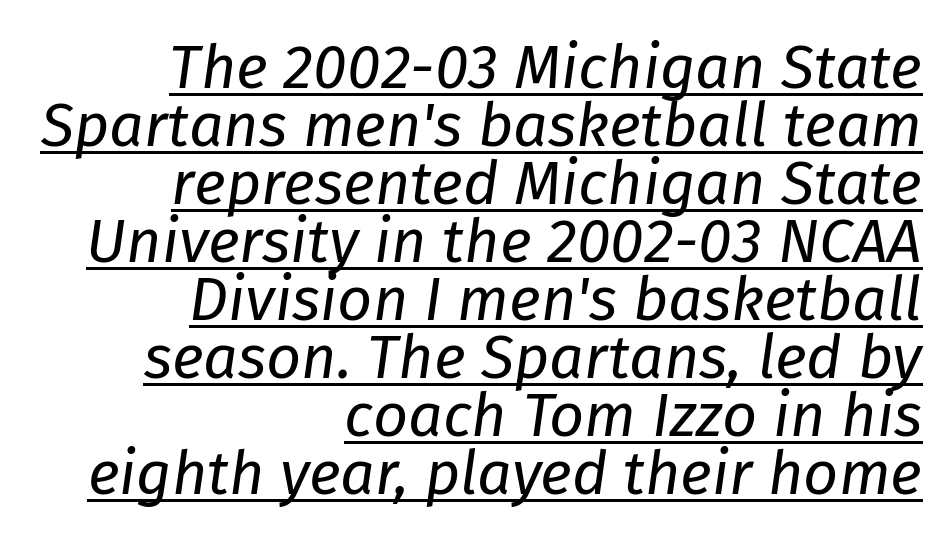
{"italic": "yes", "lean": "right", "slant_degrees": 8, "bold": "no", "weight": "regular", "width": "normal", "stroke_contrast": "low", "x_height": "medium", "monospaced": "no", "underline": "yes", "align": "right", "line_spacing": "tight", "line_spacing_ratio": 0.95, "letter_spacing": "normal", "letter_spacing_em": 0.0, "glyph_px": 61}
